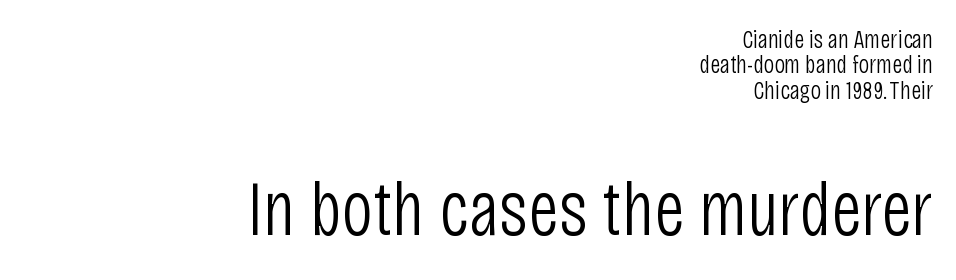
Q: Is the text bold? A: No.
Q: Is the text italic (slanted)? A: No, it is upright.
Q: Is the typeface a serif or a sans-serif typeface? A: Sans-serif.
Q: Is the text underlined? A: No.
Q: How is the paragraph aligned? A: Right-aligned.
Q: Is the spacing between letters normal or unusually wide? A: Normal.
Q: Is the spacing between lines tight, normal or loose? A: Tight.
Q: Which block of text is set in a larger size, the first (top) or the second (bottom)? A: The second (bottom) one.
Q: Width (condensed, normal, or wide)? A: Condensed.
Q: Stroke contrast? A: Low.
Q: x-height? A: Large.
Q: Monospaced? A: No.
